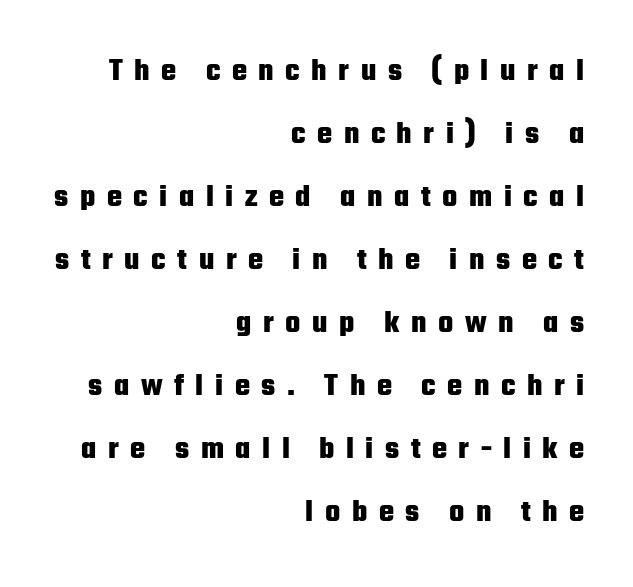
{"serif": "no", "italic": "no", "bold": "yes", "weight": "heavy", "width": "condensed", "stroke_contrast": "low", "x_height": "medium", "monospaced": "no", "underline": "no", "align": "right", "line_spacing": "loose", "line_spacing_ratio": 1.97, "letter_spacing": "wide", "letter_spacing_em": 0.36, "glyph_px": 32}
